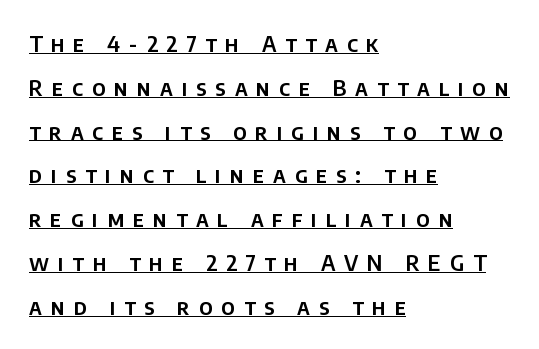
Q: Is the text italic (slanted)? A: No, it is upright.
Q: Is the text underlined? A: Yes.
Q: How is the paragraph aligned? A: Left-aligned.
Q: Is the spacing between letters normal or unusually wide? A: Unusually wide.
Q: Is the spacing between lines tight, normal or loose? A: Loose.
